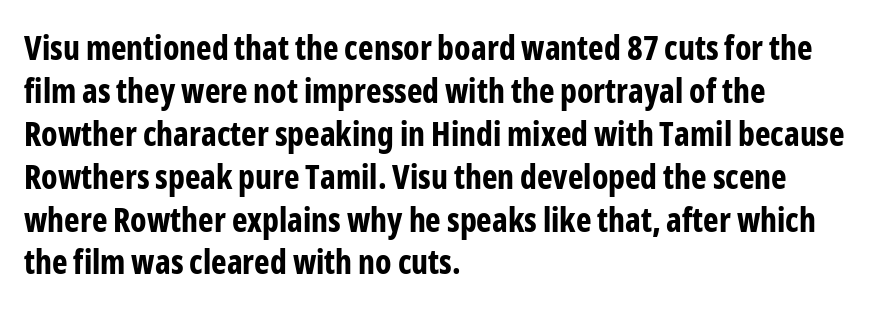
Beneath every word, the page is bare. The designer went with a sans here, leaving each stem footless. Designer's note — italics off, roman on. Letter spacing: default.
